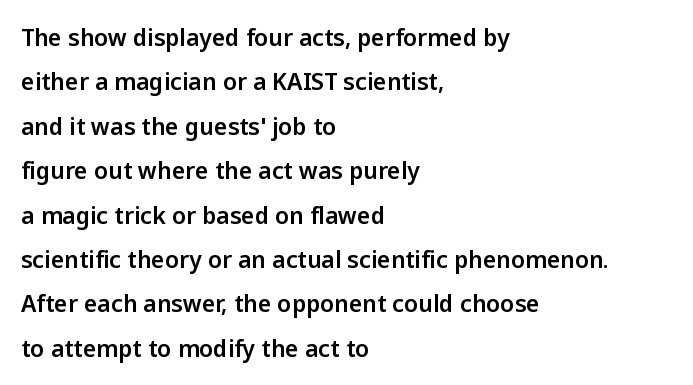
The ragged edge is on the right, which tells us the setting is flush left. Any mark beneath the type? The region is blank. Tracking here is standard; glyphs follow each other at the usual distance. The lines are spread far apart with generous leading. Nope, not italic — everything's standing straight.
